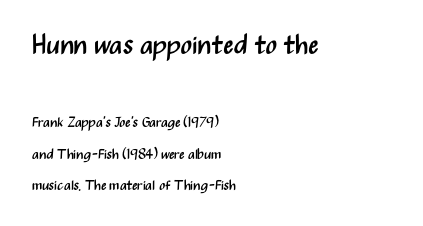
{"italic": "no", "bold": "no", "underline": "no", "align": "left", "line_spacing": "loose", "line_spacing_ratio": 2.27, "letter_spacing": "normal", "letter_spacing_em": 0.0, "larger_block": "first", "size_ratio": 1.93, "glyph_px": 27}
